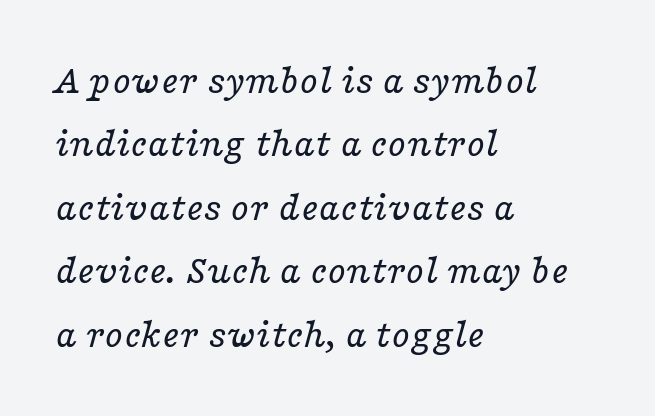
Character widths vary here, with narrow letters taking less room than wide ones. The font sits on the lighter half of the weight spectrum, regular included. Normally led — the rows are evenly, conventionally spaced. Italic? Definitely — the glyphs are oblique. The typesetter chose a ragged-right arrangement here. Default kerning and tracking; the words read as compact shapes.
